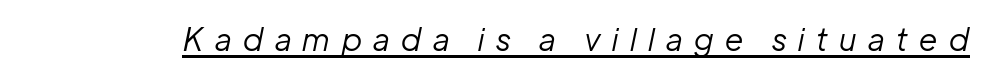
The image shows 31 px regular-weight type, italic (leaning right); set unusually wide letter spacing (+0.38 em), underlined; low stroke contrast and a medium x-height.
